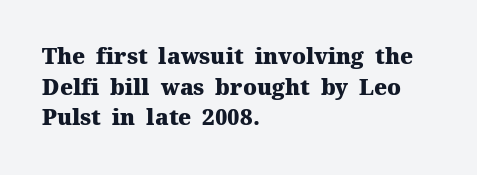
Q: Is the text bold? A: Yes.
Q: Is the text italic (slanted)? A: No, it is upright.
Q: Is the text underlined? A: No.
Q: How is the paragraph aligned? A: Left-aligned.
Q: Is the spacing between letters normal or unusually wide? A: Normal.
Q: Is the spacing between lines tight, normal or loose? A: Normal.
